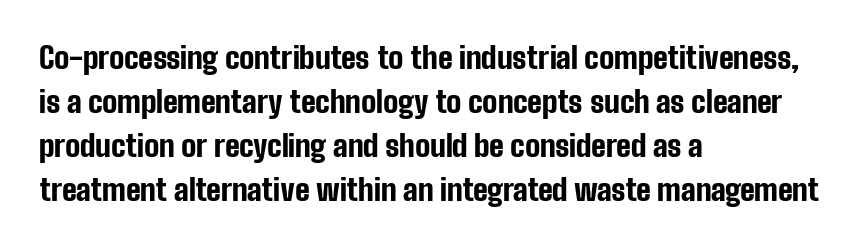
Posture: straight, roman, zero tilt. The sample has been set heavy, in full bold. Letter spacing: default. This rendering employs a face without finishing strokes, i.e., a sans-serif. The line-height multiplier appears to be the usual default. Casual observation: everything's shoved over to the left.
